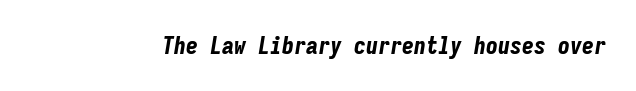
Does the weight exceed regular? Yes, all the way to bold. The text carries the slant typical of an italic or oblique font. This rendering leaves character spacing at its baseline value. Descender tails drop into unmarked territory.
